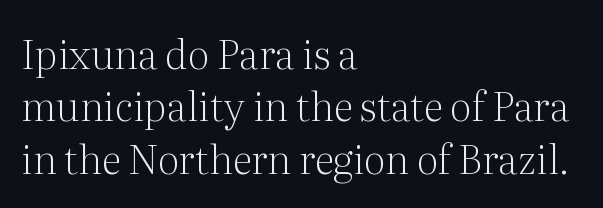
Q: Is the text bold? A: No.
Q: Is the text italic (slanted)? A: No, it is upright.
Q: Is the typeface a serif or a sans-serif typeface? A: Serif.
Q: Is the text underlined? A: No.
Q: How is the paragraph aligned? A: Left-aligned.
Q: Is the spacing between letters normal or unusually wide? A: Normal.
Q: Is the spacing between lines tight, normal or loose? A: Normal.
Q: Width (condensed, normal, or wide)? A: Normal.
Q: Stroke contrast? A: Medium.
Q: x-height? A: Medium.
Q: Monospaced? A: No.
